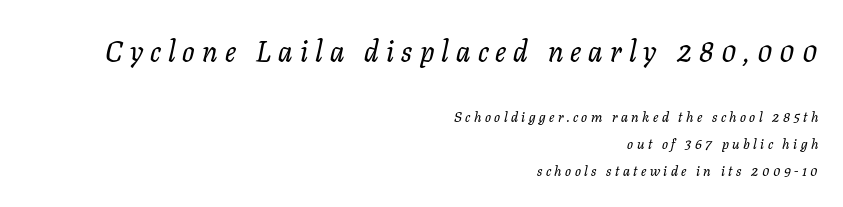
The image shows 29 px serif type, italic (leaning right); set right-aligned, loose line spacing (1.93x), unusually wide letter spacing (+0.25 em), not underlined; the first (top) block is 2.07x larger; low stroke contrast and a medium x-height.
